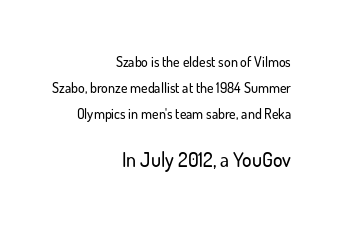
This rendering features lettering with no underline. When letters stand straight like this, we call the style roman or upright. Small over large — that's the arrangement of the two blocks here. This sample is right-justified, so line beginnings fall wherever the words allow. The horizontal fit of the characters is conventional and even.
